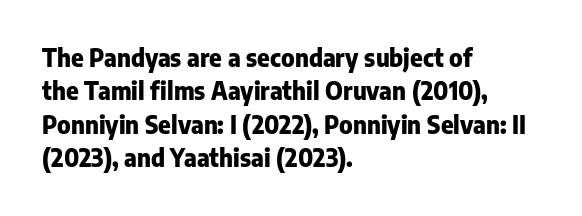
Q: Is the text bold? A: Yes.
Q: Is the text italic (slanted)? A: No, it is upright.
Q: Is the text underlined? A: No.
Q: How is the paragraph aligned? A: Left-aligned.
Q: Is the spacing between letters normal or unusually wide? A: Normal.
Q: Is the spacing between lines tight, normal or loose? A: Normal.
